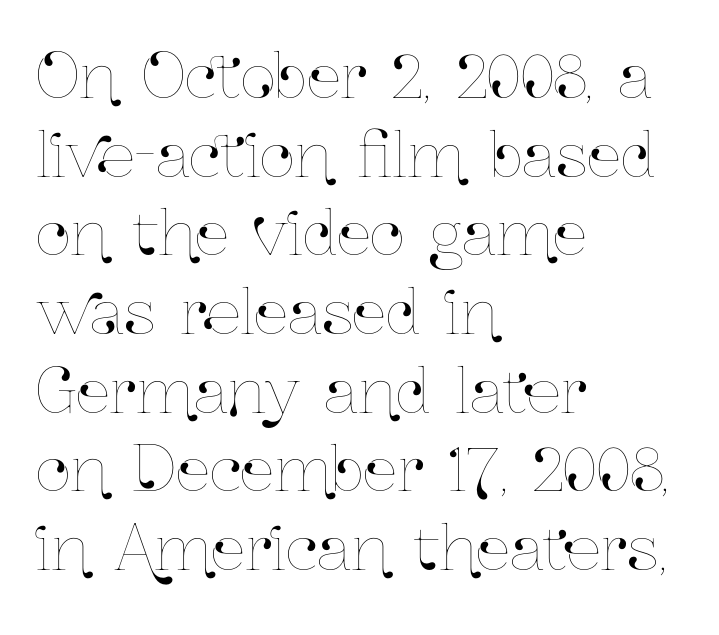
Q: Is the text italic (slanted)? A: No, it is upright.
Q: Is the text underlined? A: No.
Q: How is the paragraph aligned? A: Left-aligned.
Q: Is the spacing between letters normal or unusually wide? A: Normal.
Q: Is the spacing between lines tight, normal or loose? A: Normal.
Q: Width (condensed, normal, or wide)? A: Condensed.
Q: Stroke contrast? A: Low.
Q: x-height? A: Medium.
Q: Monospaced? A: No.
